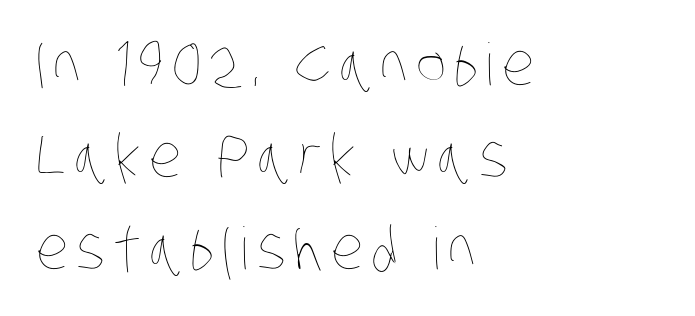
{"bold": "no", "weight": "thin", "width": "condensed", "stroke_contrast": "low", "x_height": "large", "monospaced": "no", "underline": "no", "align": "left", "line_spacing": "normal", "line_spacing_ratio": 1.59, "glyph_px": 58}
